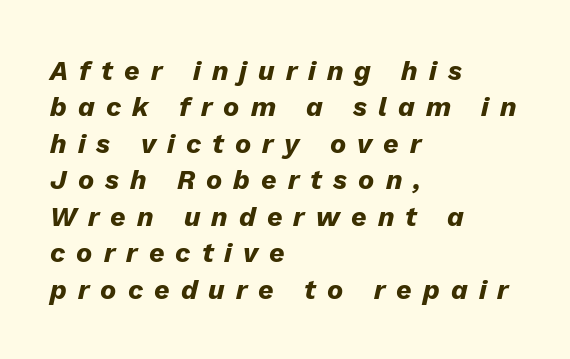
The image shows 27 px bold type, italic (leaning right); set left-aligned, normal line spacing (1.35x), unusually wide letter spacing (+0.41 em), not underlined.
